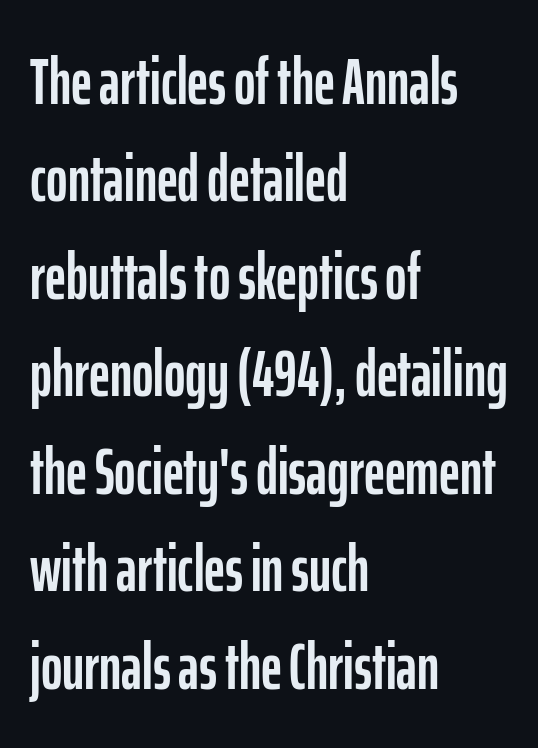
The letters carry no serifs — their stems end cleanly without finishing strokes. The lettering holds an erect, upright posture throughout. Tracking here is standard; glyphs follow each other at the usual distance. Bare-footed words on every line. How would I describe the line gaps? Plain and ordinary. Alignment: flush left.
